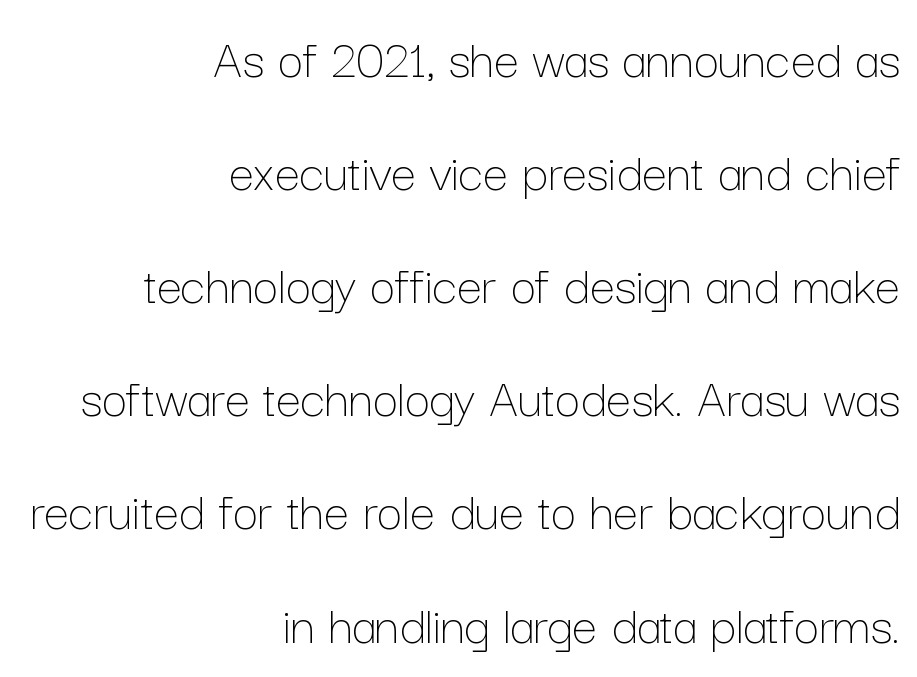
The image shows 56 px thin type, upright; set right-aligned, loose line spacing (2.02x), normal letter spacing, not underlined; low stroke contrast and a medium x-height.
